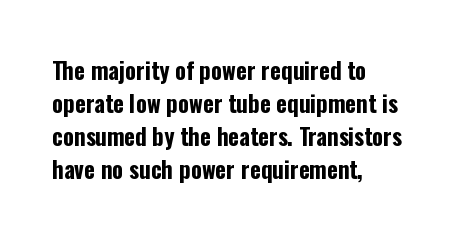
Q: Is the text bold? A: Yes.
Q: Is the text italic (slanted)? A: No, it is upright.
Q: Is the text underlined? A: No.
Q: How is the paragraph aligned? A: Left-aligned.
Q: Is the spacing between letters normal or unusually wide? A: Normal.
Q: Is the spacing between lines tight, normal or loose? A: Normal.
